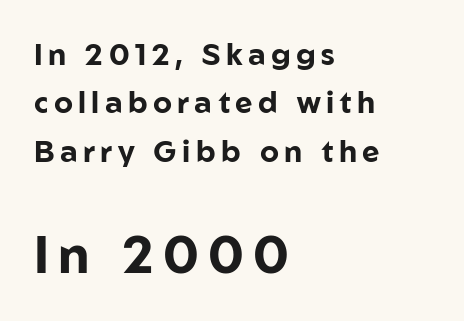
{"serif": "no", "italic": "no", "bold": "yes", "weight": "bold", "width": "normal", "stroke_contrast": "low", "x_height": "medium", "monospaced": "no", "underline": "no", "align": "left", "line_spacing": "normal", "line_spacing_ratio": 1.61, "larger_block": "second", "size_ratio": 1.73, "glyph_px": 52}
